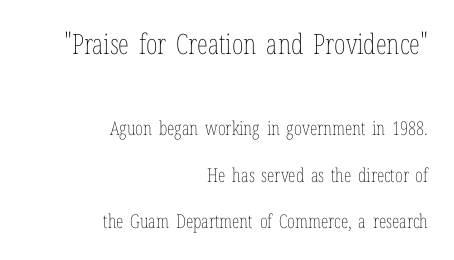
{"italic": "no", "bold": "no", "weight": "thin", "width": "condensed", "stroke_contrast": "low", "x_height": "medium", "monospaced": "no", "underline": "no", "align": "right", "line_spacing": "loose", "line_spacing_ratio": 2.43, "letter_spacing": "normal", "letter_spacing_em": 0.0, "larger_block": "first", "size_ratio": 1.47, "glyph_px": 28}
